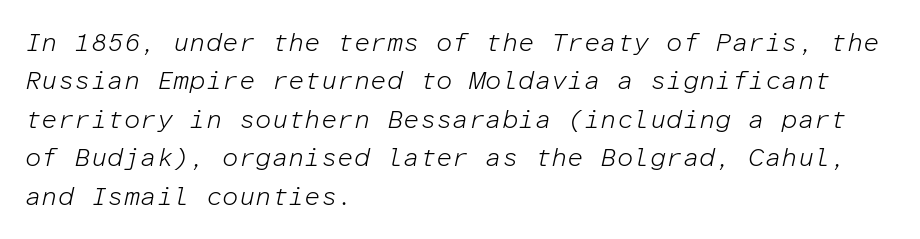
The image shows 26 px text type, italic (leaning right); set left-aligned, normal line spacing (1.48x), normal letter spacing, not underlined.
